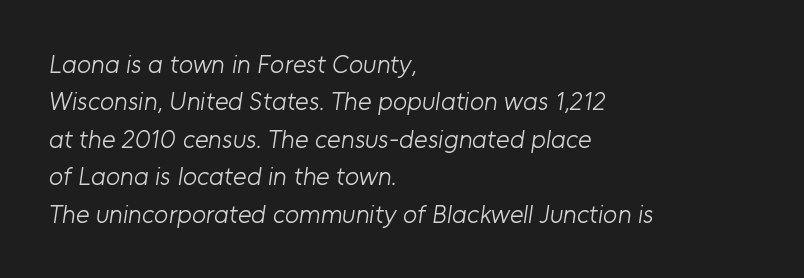
The image shows 26 px text type; set left-aligned, normal line spacing (1.44x), normal letter spacing, not underlined.
